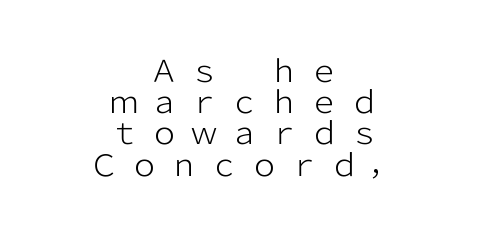
The image shows 30 px light sans-serif type, upright; set centered, tight line spacing (1.04x), unusually wide letter spacing (+0.33 em), not underlined; low stroke contrast and a medium x-height.
